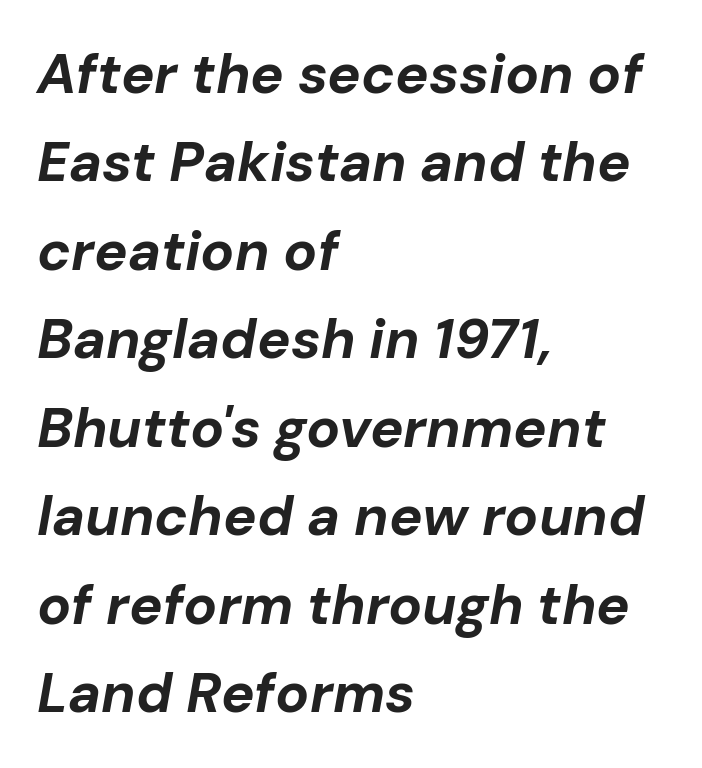
The image shows 56 px bold type, italic (leaning right); set left-aligned, normal line spacing (1.58x), normal letter spacing, not underlined; low stroke contrast and a medium x-height.
